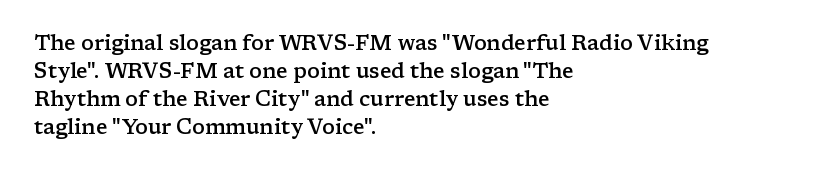
The image shows 21 px text type, upright; set left-aligned, normal line spacing (1.33x), normal letter spacing, not underlined.
